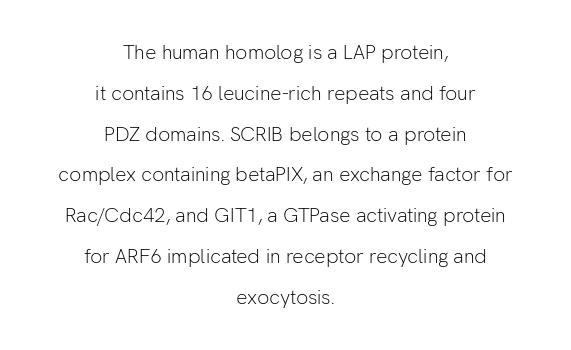
{"italic": "no", "bold": "no", "underline": "no", "align": "center", "line_spacing": "loose", "line_spacing_ratio": 2.04, "letter_spacing": "normal", "letter_spacing_em": 0.0, "glyph_px": 20}
